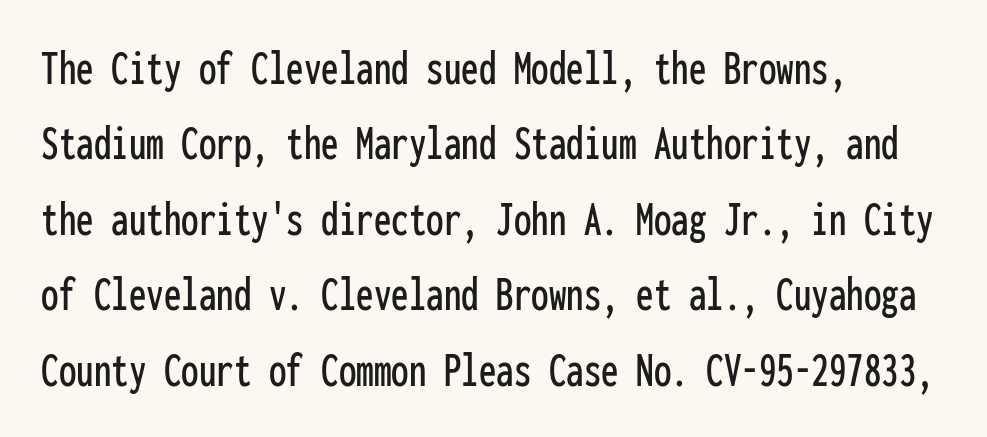
{"serif": "no", "italic": "no", "width": "condensed", "stroke_contrast": "low", "x_height": "medium", "monospaced": "yes", "underline": "no", "align": "left", "line_spacing": "normal", "line_spacing_ratio": 1.51, "letter_spacing": "normal", "letter_spacing_em": 0.0, "glyph_px": 50}
